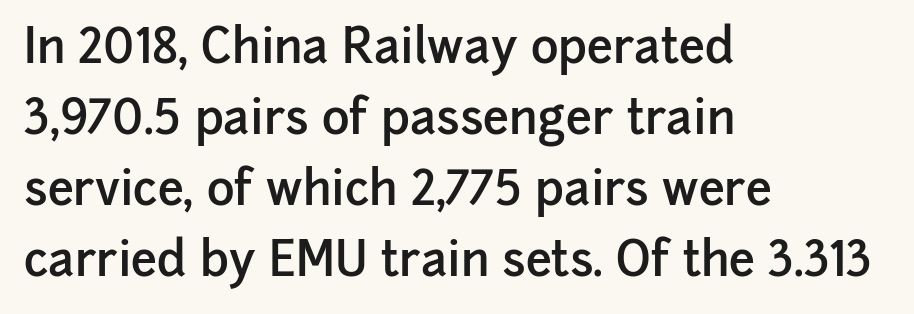
The image shows 47 px semibold sans-serif type, upright; set left-aligned, normal line spacing (1.51x), normal letter spacing, not underlined; low stroke contrast and a medium x-height.
